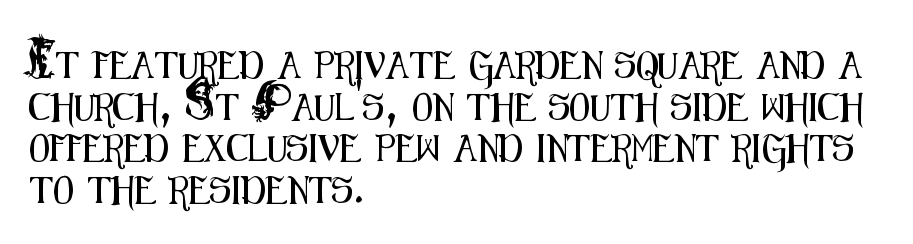
A typesetter would call this zero additional tracking. Line beginnings align vertically; line endings do not. The leading is moderate, giving the passage an even texture. No italicization has been applied; the sample stays upright. This rendering features lettering with no underline.
